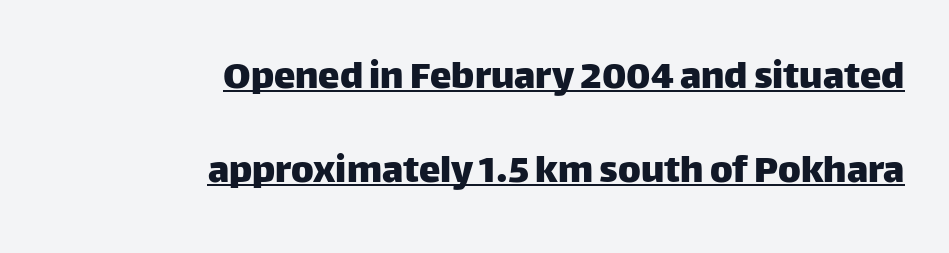
The paragraph has a hard right edge and a soft left edge. Proportional: the letters do not fall into vertical columns. This rendering employs a face without finishing strokes, i.e., a sans-serif. Unlike italic type, these characters show no tilt at all. Nothing unusual about the tracking: characters are spaced as the font intends.
